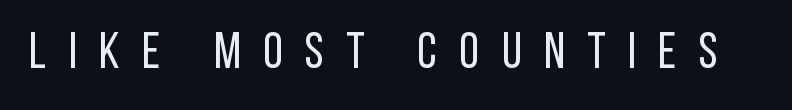
Stem width sits at or under what a default text font uses. You could not count columns in this text — the font is proportionally spaced. Underlining? Definitely not there. Check where the strokes stop: nothing finishes them off — pure sans.
